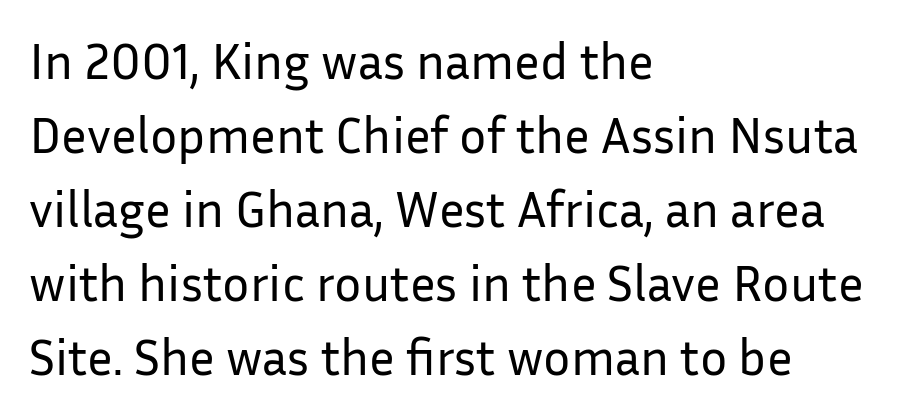
The image shows 51 px regular-weight sans-serif type, upright; set left-aligned, normal line spacing (1.45x), normal letter spacing, not underlined; low stroke contrast and a medium x-height.
